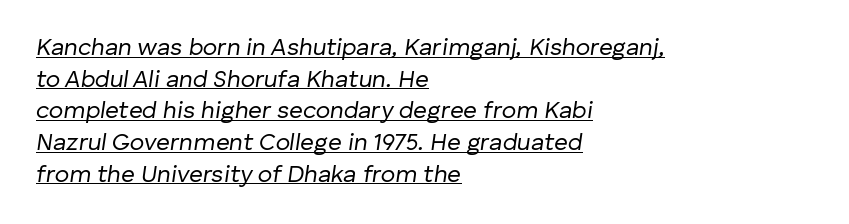
The image shows 24 px text type, italic (leaning right); set left-aligned, normal line spacing (1.32x), normal letter spacing, underlined.
